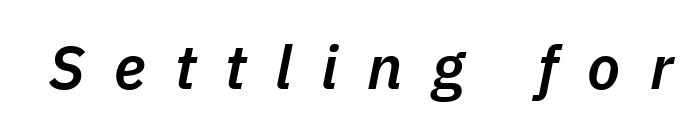
Q: Is the text bold? A: Semi-bold.
Q: Is the text italic (slanted)? A: Yes, it leans right by about 11 degrees.
Q: Is the text underlined? A: No.
Q: Is the spacing between letters normal or unusually wide? A: Unusually wide.
Q: Width (condensed, normal, or wide)? A: Normal.
Q: Stroke contrast? A: Low.
Q: x-height? A: Medium.
Q: Monospaced? A: No.
